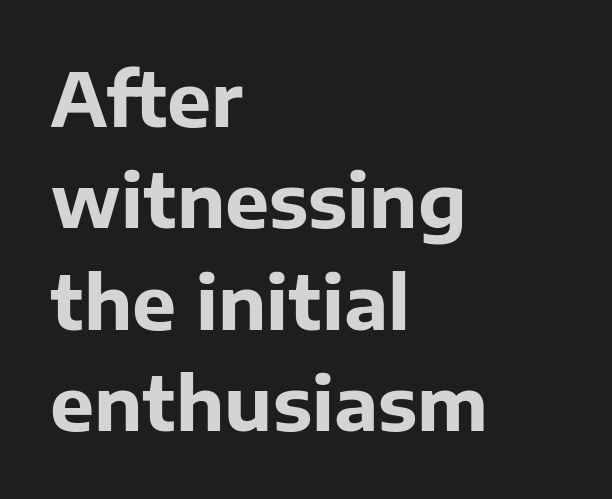
Spacing between characters is what you'd get straight out of the box. Varying glyph widths throughout — classic text-font behaviour. Look at the stroke-to-counter ratio: heavy, a bold. Notice how the stems are strictly vertical — no italics here.
